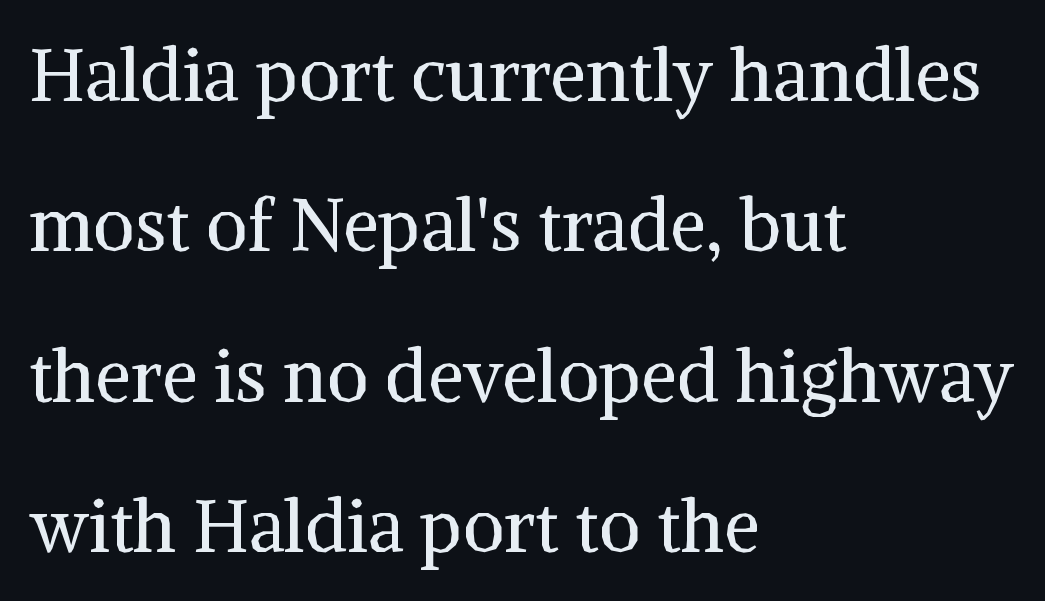
The passage shown is typeset with a serif family. Quick note: not italic, upright. Do the characters align in a grid? No, the font is proportional. The compositor pushed each line to the left boundary.
